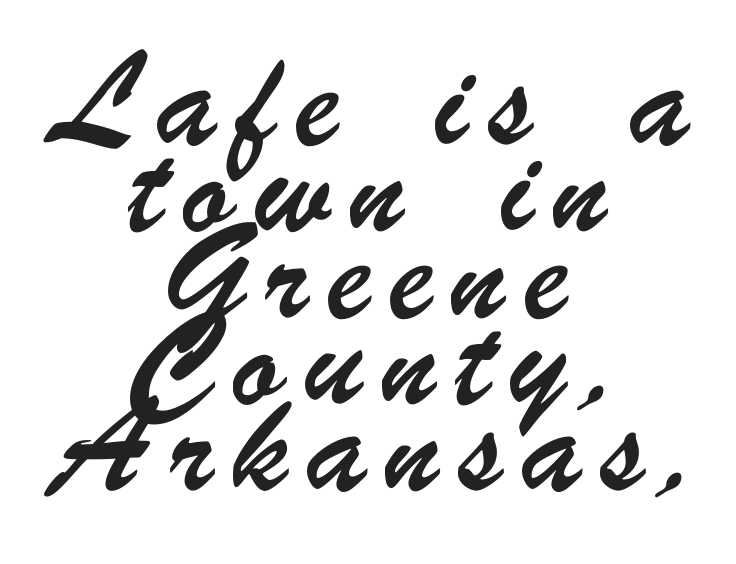
The image shows 60 px condensed sans-serif type; set centered, normal line spacing (1.44x), unusually wide letter spacing (+0.3 em), not underlined; low stroke contrast and a small x-height.
